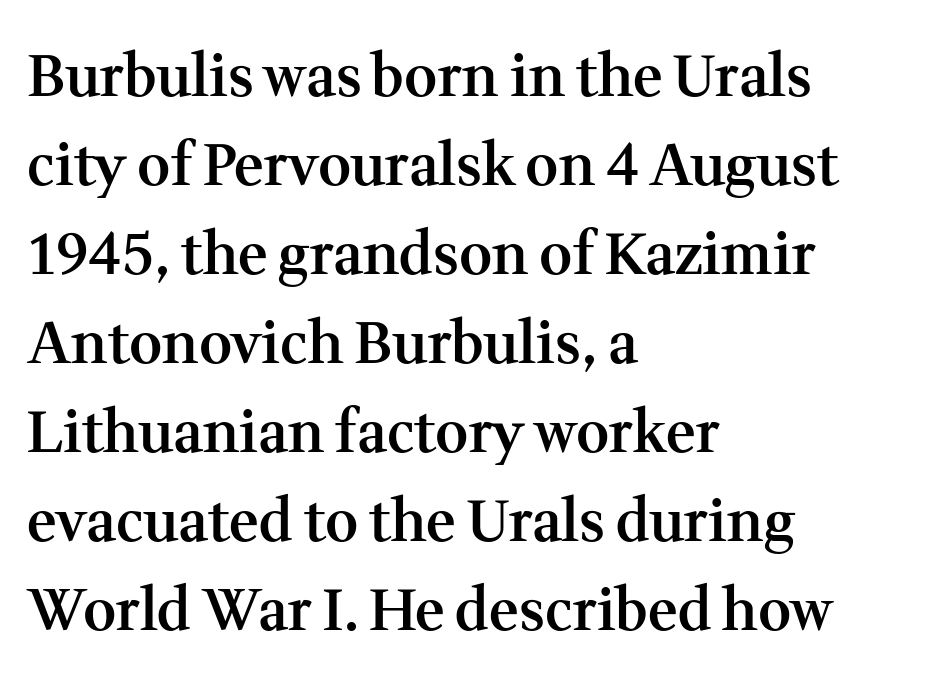
Q: Is the text bold? A: Semi-bold.
Q: Is the text italic (slanted)? A: No, it is upright.
Q: Is the typeface a serif or a sans-serif typeface? A: Serif.
Q: Is the text underlined? A: No.
Q: How is the paragraph aligned? A: Left-aligned.
Q: Is the spacing between letters normal or unusually wide? A: Normal.
Q: Is the spacing between lines tight, normal or loose? A: Normal.
Q: Width (condensed, normal, or wide)? A: Normal.
Q: Stroke contrast? A: Medium.
Q: x-height? A: Medium.
Q: Monospaced? A: No.
